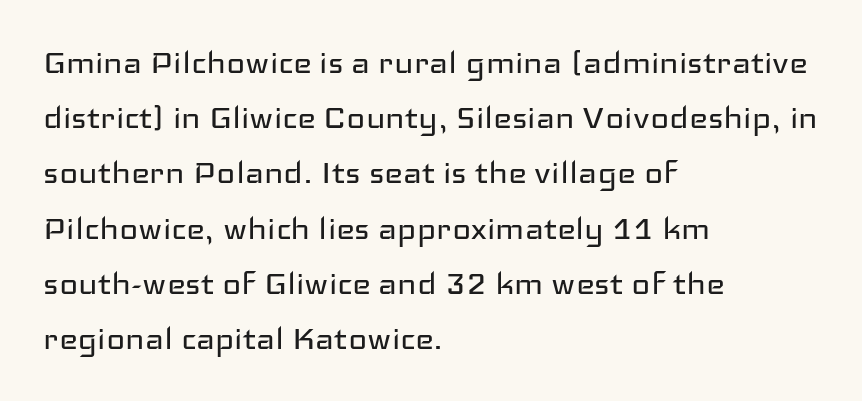
The passage shown is typeset with a sans-serif family. Each letter keeps its own natural width here, so spacing adapts to shape. Plain, unruled lines of type. On a weight scale, this lands at 450 or below. Inter-character spacing is left at the font's built-in metrics.
